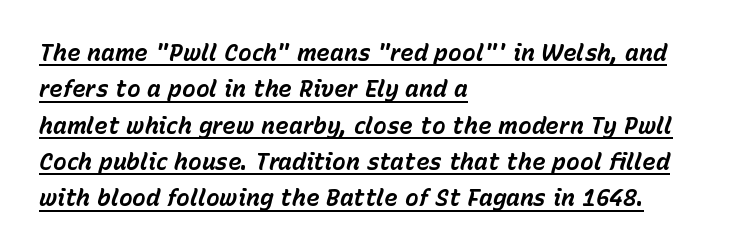
{"italic": "yes", "lean": "right", "slant_degrees": 15, "bold": "yes", "underline": "yes", "align": "left", "line_spacing": "normal", "line_spacing_ratio": 1.58, "letter_spacing": "normal", "letter_spacing_em": 0.0, "glyph_px": 23}
